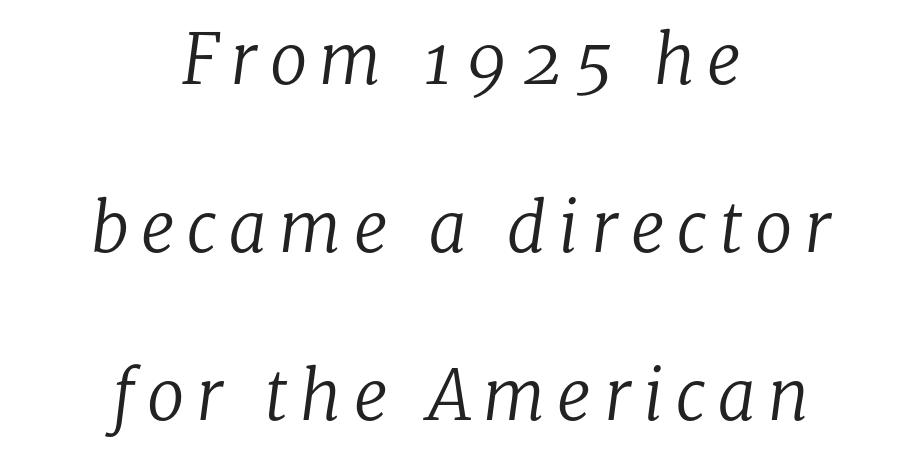
The image shows 68 px regular-weight serif type, italic (leaning right); set centered, loose line spacing (2.47x), not underlined; low stroke contrast and a medium x-height.
